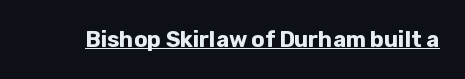
The face used here is rendered with its standard letterfit. These lines were composed using upright roman letters. Strokes here are thick enough to call this a true bold. Is there an underline? Yes — a line sits under the letters.
